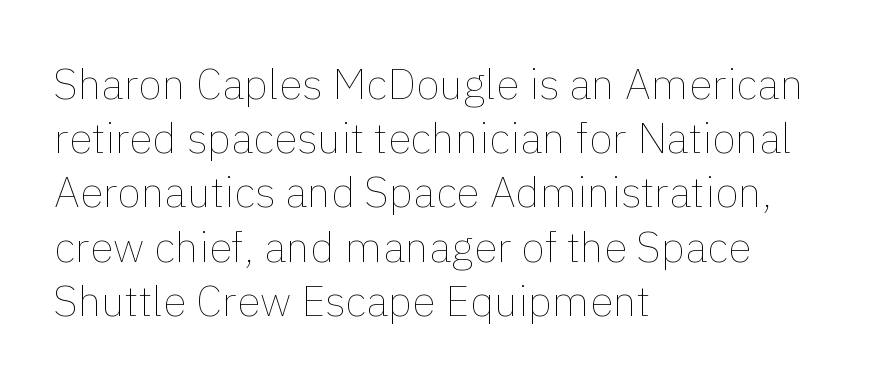
Q: Is the text bold? A: No.
Q: Is the text italic (slanted)? A: No, it is upright.
Q: Is the text underlined? A: No.
Q: How is the paragraph aligned? A: Left-aligned.
Q: Is the spacing between letters normal or unusually wide? A: Normal.
Q: Is the spacing between lines tight, normal or loose? A: Normal.
Q: Width (condensed, normal, or wide)? A: Normal.
Q: x-height? A: Medium.
Q: Monospaced? A: No.
